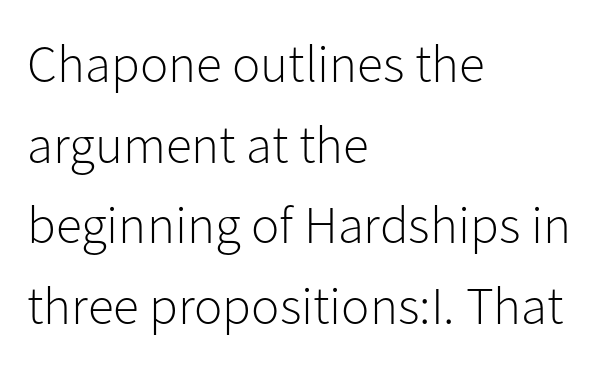
{"serif": "no", "italic": "no", "bold": "no", "weight": "light", "width": "normal", "stroke_contrast": "low", "x_height": "medium", "monospaced": "no", "underline": "no", "align": "left", "line_spacing": "normal", "line_spacing_ratio": 1.52, "letter_spacing": "normal", "letter_spacing_em": 0.0, "glyph_px": 53}
